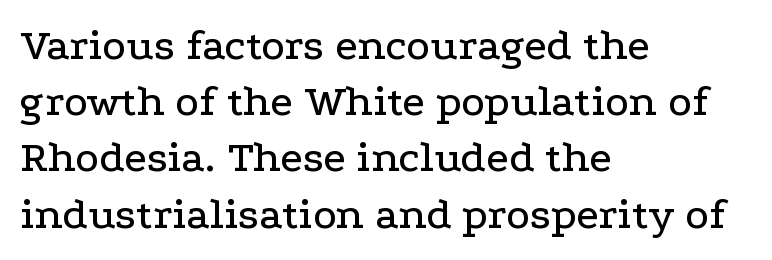
Q: Is the text italic (slanted)? A: No, it is upright.
Q: Is the typeface a serif or a sans-serif typeface? A: Serif.
Q: Is the text underlined? A: No.
Q: How is the paragraph aligned? A: Left-aligned.
Q: Is the spacing between letters normal or unusually wide? A: Normal.
Q: Is the spacing between lines tight, normal or loose? A: Normal.
Q: Width (condensed, normal, or wide)? A: Wide.
Q: Stroke contrast? A: Low.
Q: x-height? A: Medium.
Q: Monospaced? A: No.
